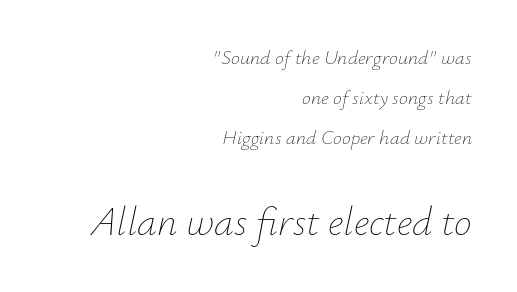
These lines keep a tight, regular rhythm from letter to letter. This sample has the flowing, uneven cadence of proportional lettering. The gap between lines stays unmarked. The font sits on the lighter half of the weight spectrum, regular included. Between these two stacked blocks, the lower one wins on size.
